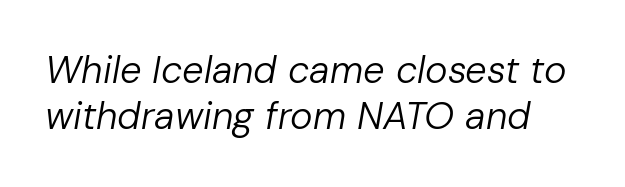
Q: Is the text bold? A: No.
Q: Is the text italic (slanted)? A: Yes, it leans right by about 10 degrees.
Q: Is the text underlined? A: No.
Q: Is the spacing between letters normal or unusually wide? A: Normal.
Q: Width (condensed, normal, or wide)? A: Normal.
Q: Stroke contrast? A: Low.
Q: x-height? A: Medium.
Q: Monospaced? A: No.
